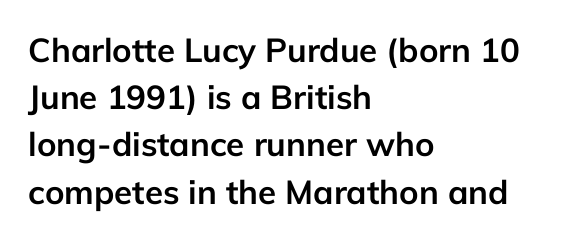
Q: Is the text bold? A: Yes.
Q: Is the text italic (slanted)? A: No, it is upright.
Q: Is the typeface a serif or a sans-serif typeface? A: Sans-serif.
Q: Is the text underlined? A: No.
Q: How is the paragraph aligned? A: Left-aligned.
Q: Is the spacing between letters normal or unusually wide? A: Normal.
Q: Is the spacing between lines tight, normal or loose? A: Normal.
Q: Width (condensed, normal, or wide)? A: Normal.
Q: Stroke contrast? A: Low.
Q: x-height? A: Medium.
Q: Monospaced? A: No.
